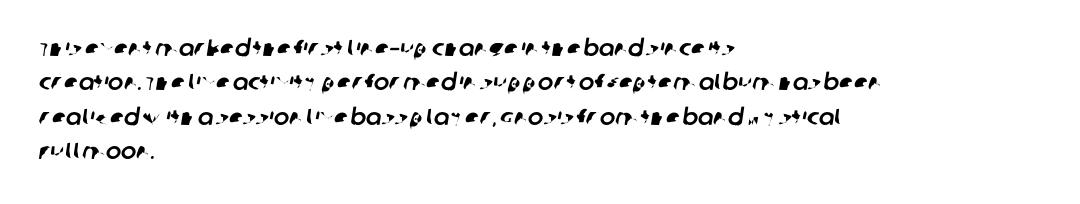
Q: Is the text underlined? A: No.
Q: How is the paragraph aligned? A: Left-aligned.
Q: Is the spacing between letters normal or unusually wide? A: Normal.
Q: Is the spacing between lines tight, normal or loose? A: Normal.
